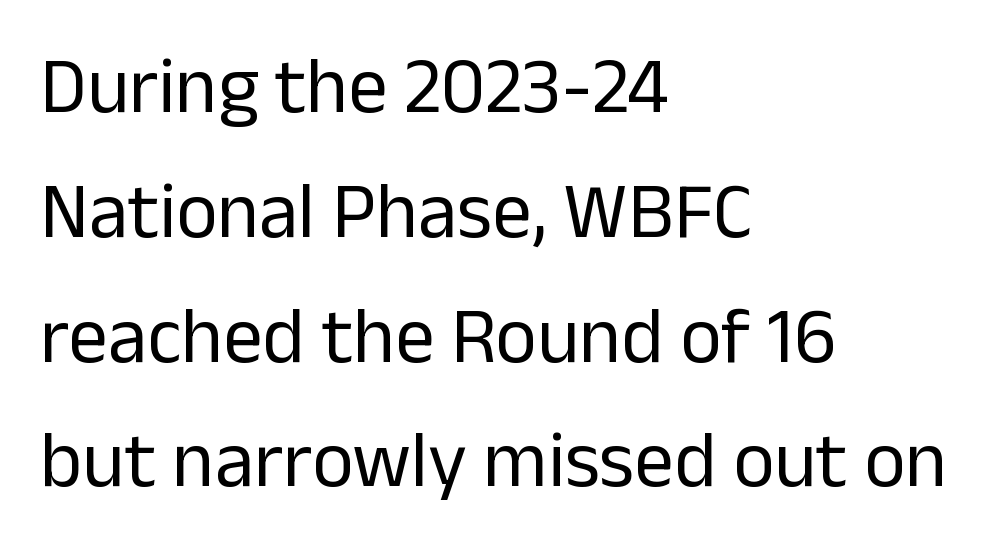
Q: Is the text bold? A: No.
Q: Is the text italic (slanted)? A: No, it is upright.
Q: Is the typeface a serif or a sans-serif typeface? A: Sans-serif.
Q: Is the text underlined? A: No.
Q: How is the paragraph aligned? A: Left-aligned.
Q: Is the spacing between letters normal or unusually wide? A: Normal.
Q: Is the spacing between lines tight, normal or loose? A: Normal.
Q: Width (condensed, normal, or wide)? A: Normal.
Q: Stroke contrast? A: Low.
Q: x-height? A: Medium.
Q: Monospaced? A: No.
